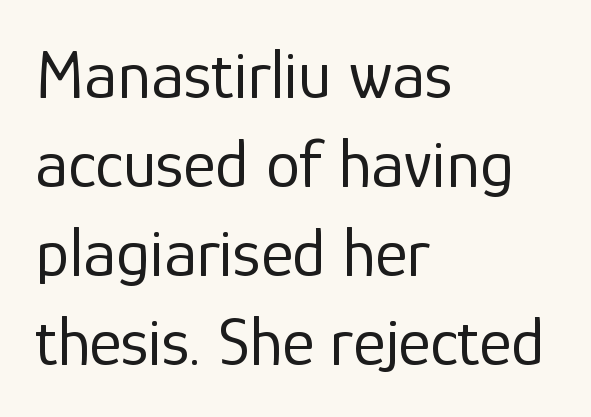
{"serif": "no", "italic": "no", "bold": "no", "weight": "regular", "width": "normal", "stroke_contrast": "low", "x_height": "medium", "monospaced": "no", "underline": "no", "align": "left", "line_spacing": "normal", "line_spacing_ratio": 1.29, "letter_spacing": "normal", "letter_spacing_em": 0.0, "glyph_px": 69}
